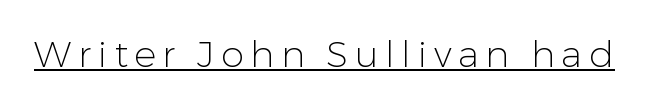
When letters stand straight like this, we call the style roman or upright. The rendered words wear a rule along their underside. Stems and bowls with no extra thickness — not bold. Each letter keeps its own natural width here, so spacing adapts to shape. The designer went with a sans here, leaving each stem footless.
